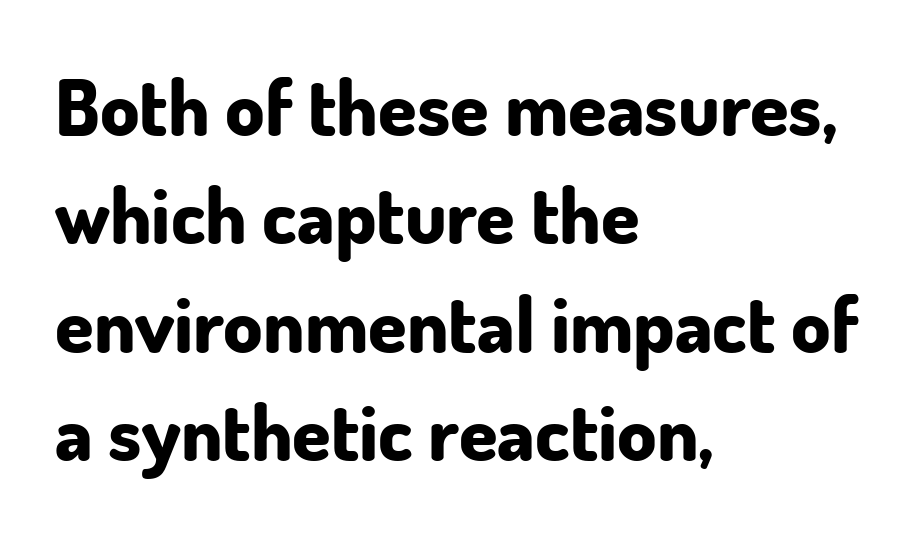
{"serif": "no", "italic": "no", "bold": "yes", "weight": "bold", "width": "normal", "stroke_contrast": "low", "x_height": "small", "monospaced": "no", "underline": "no", "align": "left", "line_spacing": "normal", "line_spacing_ratio": 1.39, "letter_spacing": "normal", "letter_spacing_em": 0.0, "glyph_px": 78}
